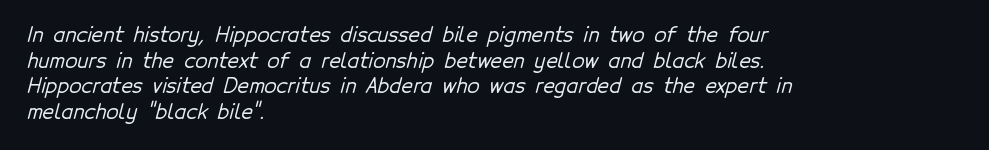
The image shows 20 px text type; set left-aligned, normal line spacing (1.28x), normal letter spacing, not underlined.
